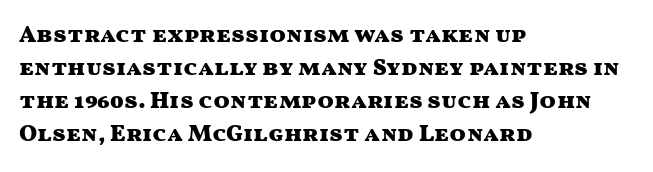
The image shows 24 px bold type, upright; set left-aligned, normal line spacing (1.38x), normal letter spacing, not underlined.
